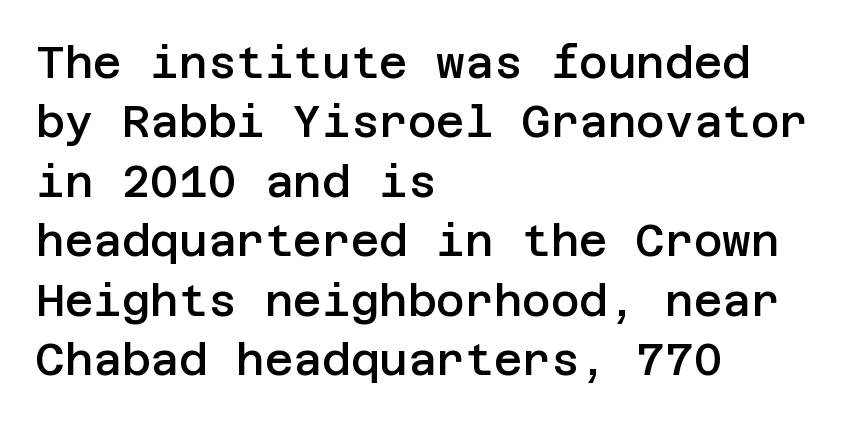
The image shows 44 px semibold sans-serif type, upright; set left-aligned, normal line spacing (1.35x), normal letter spacing, not underlined; low stroke contrast and a large x-height.
